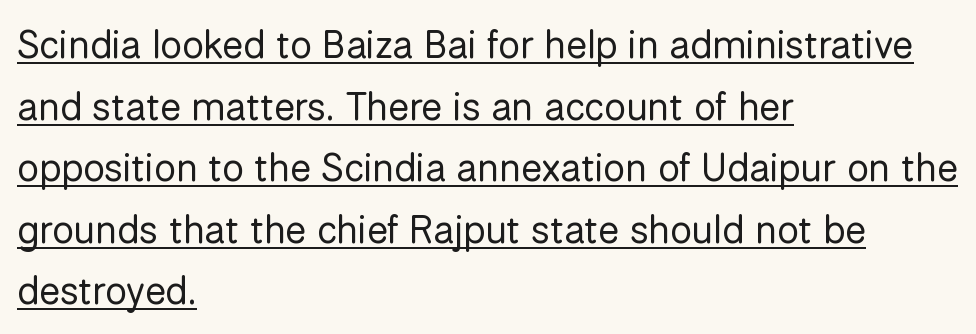
The image shows 39 px regular-weight sans-serif type, upright; set left-aligned, normal line spacing (1.58x), normal letter spacing, underlined; low stroke contrast and a medium x-height.
